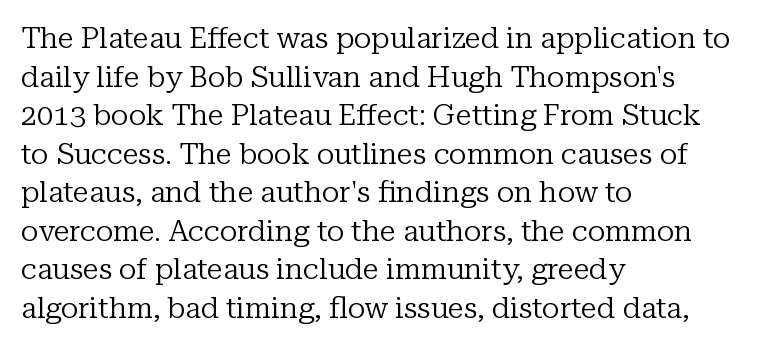
{"serif": "yes", "italic": "no", "bold": "no", "weight": "regular", "width": "normal", "stroke_contrast": "low", "x_height": "medium", "monospaced": "no", "underline": "no", "align": "left", "line_spacing": "normal", "line_spacing_ratio": 1.33, "letter_spacing": "normal", "letter_spacing_em": 0.0, "glyph_px": 29}
